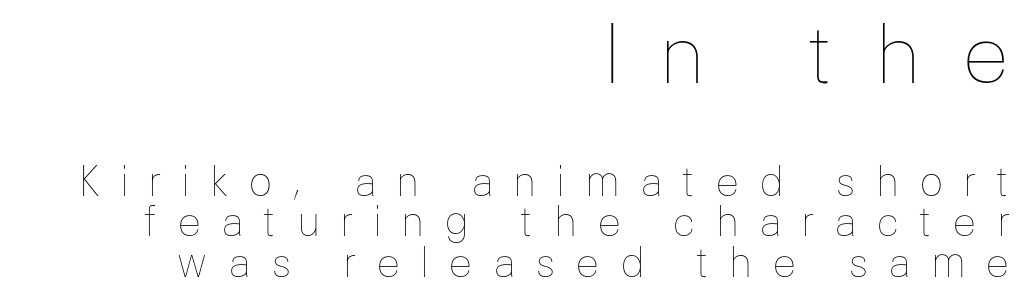
Spacing verdict: proportional, widths tailored to each character. The foot of each line stays bare and open. You could only call the tracking loose — the letters float apart. Reading top to bottom, the characters get smaller at the block break. The rendering uses a small line-height, squeezing the rows.
